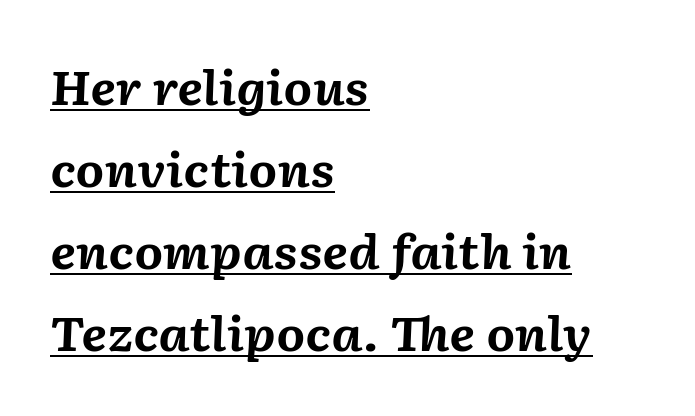
Q: Is the text bold? A: Yes.
Q: Is the text italic (slanted)? A: Yes, it leans right by about 2 degrees.
Q: Is the text underlined? A: Yes.
Q: How is the paragraph aligned? A: Left-aligned.
Q: Is the spacing between letters normal or unusually wide? A: Normal.
Q: Width (condensed, normal, or wide)? A: Normal.
Q: Stroke contrast? A: Medium.
Q: x-height? A: Medium.
Q: Monospaced? A: No.
